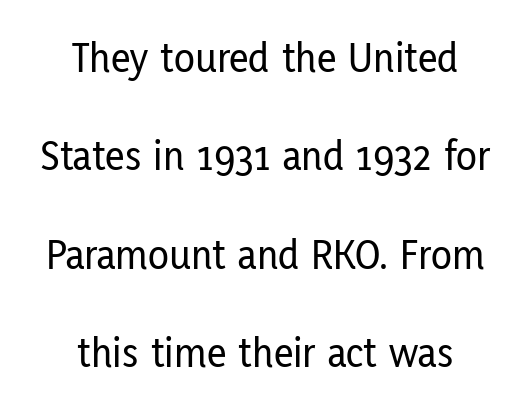
Q: Is the text italic (slanted)? A: No, it is upright.
Q: Is the typeface a serif or a sans-serif typeface? A: Sans-serif.
Q: Is the text underlined? A: No.
Q: How is the paragraph aligned? A: Centered.
Q: Is the spacing between letters normal or unusually wide? A: Normal.
Q: Is the spacing between lines tight, normal or loose? A: Loose.
Q: Width (condensed, normal, or wide)? A: Condensed.
Q: Stroke contrast? A: Low.
Q: x-height? A: Medium.
Q: Monospaced? A: No.
